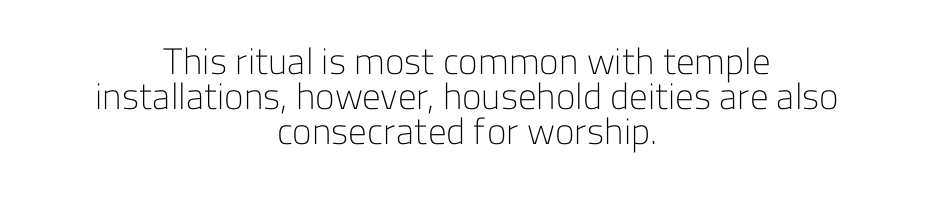
The space directly below the letters is spotless. Stems here are at most as thick as an everyday book face. Classification — sans serif. This is roman type, the default non-slanted kind. This sample uses plain, unmodified letter spacing. Here the designer chose a conventional face with non-uniform glyph widths.
